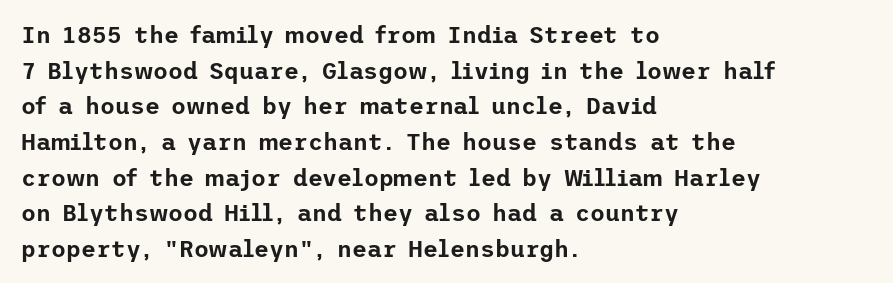
Q: Is the text italic (slanted)? A: No, it is upright.
Q: Is the text underlined? A: No.
Q: How is the paragraph aligned? A: Left-aligned.
Q: Is the spacing between letters normal or unusually wide? A: Normal.
Q: Is the spacing between lines tight, normal or loose? A: Normal.
